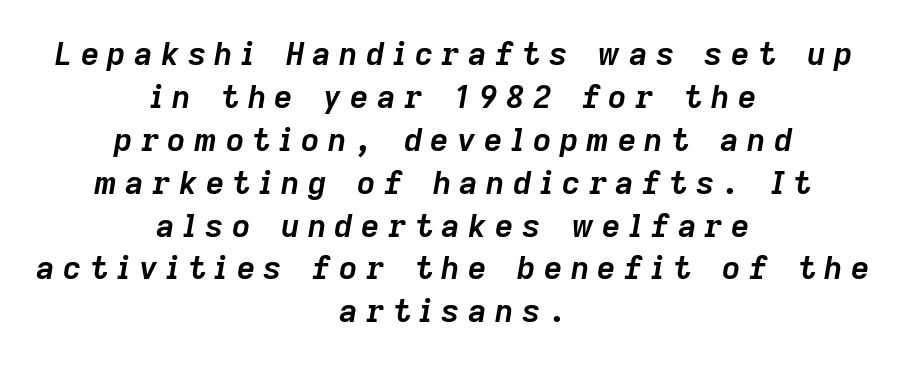
The image shows 32 px semibold type, italic (leaning right); set centered, normal line spacing (1.34x), unusually wide letter spacing (+0.26 em), not underlined; low stroke contrast and a medium x-height.
